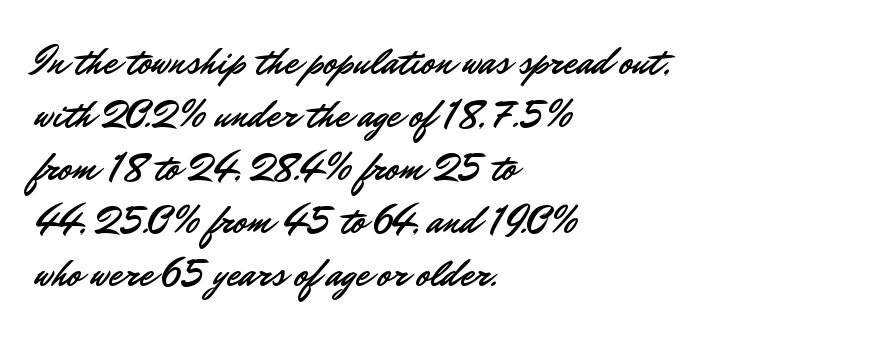
The image shows 39 px sans-serif type; set left-aligned, normal line spacing (1.36x), normal letter spacing, not underlined; low stroke contrast and a small x-height.
